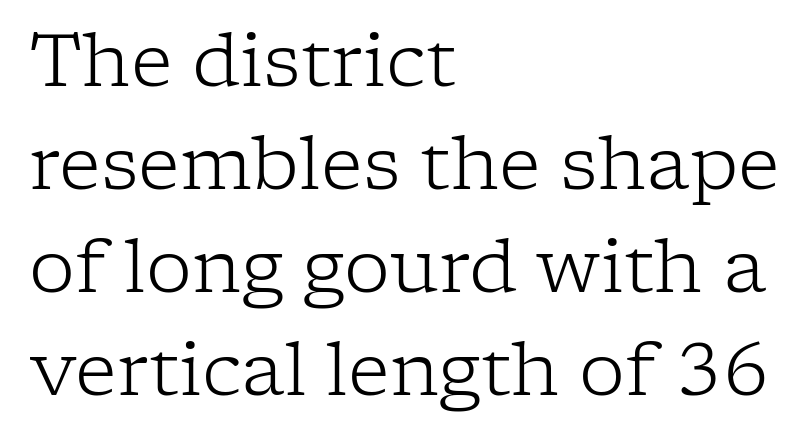
Q: Is the text bold? A: No.
Q: Is the text italic (slanted)? A: No, it is upright.
Q: Is the typeface a serif or a sans-serif typeface? A: Serif.
Q: Is the text underlined? A: No.
Q: How is the paragraph aligned? A: Left-aligned.
Q: Is the spacing between letters normal or unusually wide? A: Normal.
Q: Is the spacing between lines tight, normal or loose? A: Normal.
Q: Width (condensed, normal, or wide)? A: Normal.
Q: Stroke contrast? A: Low.
Q: x-height? A: Medium.
Q: Monospaced? A: No.
